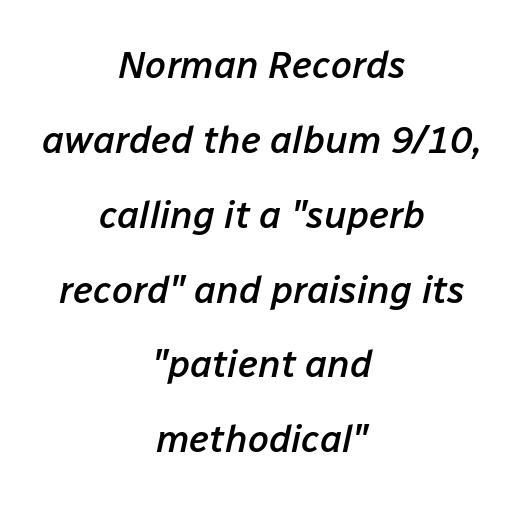
Q: Is the text bold? A: Semi-bold.
Q: Is the text italic (slanted)? A: Yes, it leans right by about 12 degrees.
Q: Is the text underlined? A: No.
Q: How is the paragraph aligned? A: Centered.
Q: Is the spacing between letters normal or unusually wide? A: Normal.
Q: Is the spacing between lines tight, normal or loose? A: Loose.
Q: Width (condensed, normal, or wide)? A: Normal.
Q: Stroke contrast? A: Low.
Q: x-height? A: Medium.
Q: Monospaced? A: No.
